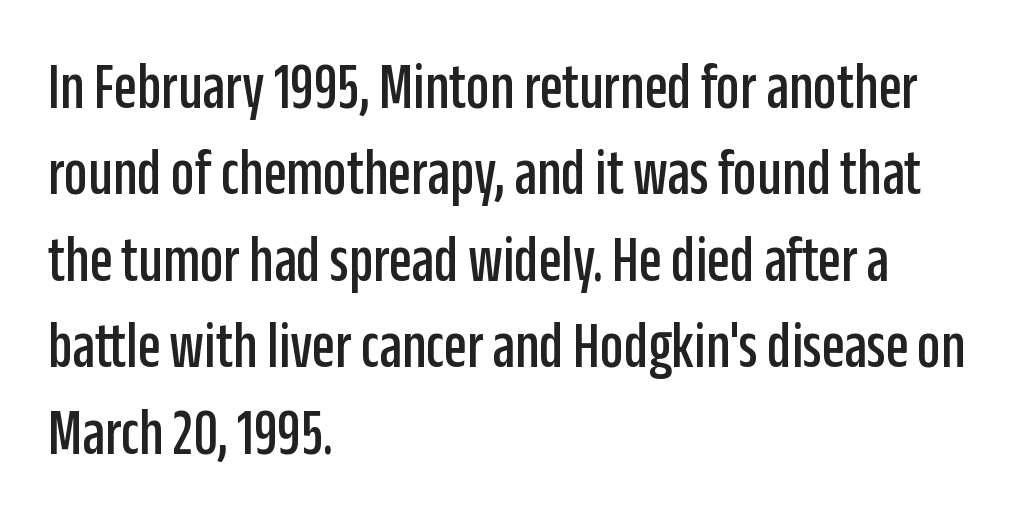
{"serif": "no", "italic": "no", "width": "condensed", "stroke_contrast": "low", "x_height": "large", "monospaced": "no", "underline": "no", "align": "left", "line_spacing": "normal", "line_spacing_ratio": 1.31, "letter_spacing": "normal", "letter_spacing_em": 0.0, "glyph_px": 66}
